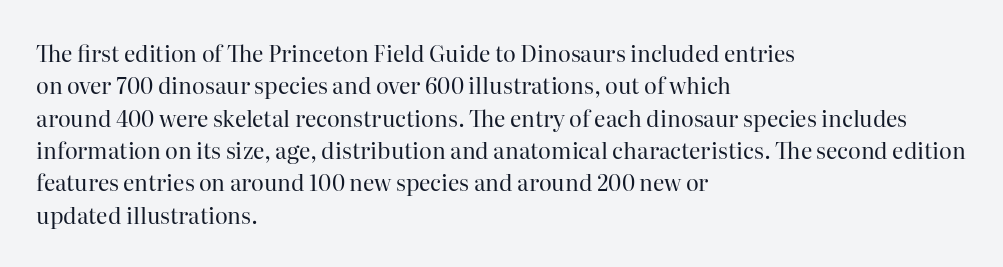
The image shows 22 px text type, upright; set left-aligned, normal line spacing (1.47x), normal letter spacing, not underlined.
